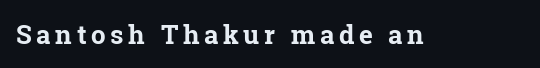
Heavy, bold letterforms. Tall strokes in this sample are plumb rather than angled. The strip under each line holds only bare page.
